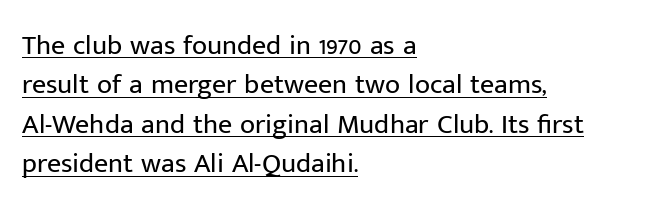
{"serif": "no", "italic": "no", "bold": "no", "weight": "regular", "width": "normal", "stroke_contrast": "low", "x_height": "medium", "monospaced": "no", "underline": "yes", "align": "left", "line_spacing": "normal", "line_spacing_ratio": 1.41, "letter_spacing": "normal", "letter_spacing_em": 0.0, "glyph_px": 28}
